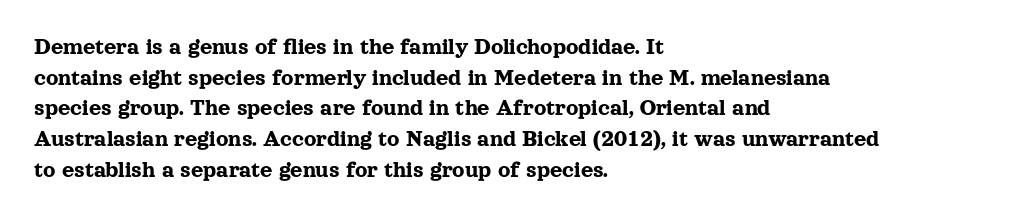
These lines stack with their left ends in a neat column. This sample uses plain, unmodified letter spacing. Rows of type keep a routine distance in the vertical direction. The glyphs are unaccompanied by any horizontal stroke below them. Vertical strokes here are truly vertical.
